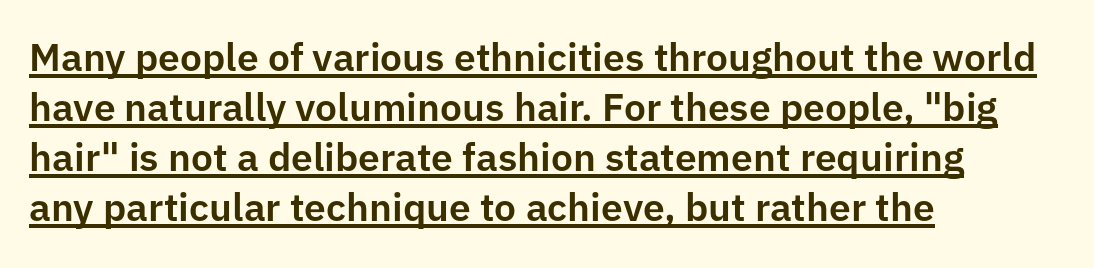
The image shows 39 px sans-serif type, upright; set left-aligned, normal line spacing (1.28x), normal letter spacing, underlined; low stroke contrast and a medium x-height.
